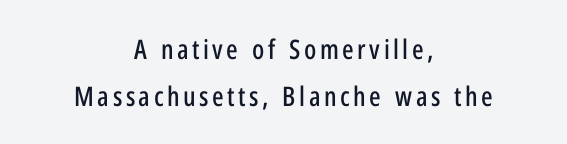
Q: Is the text italic (slanted)? A: No, it is upright.
Q: Is the text underlined? A: No.
Q: How is the paragraph aligned? A: Centered.
